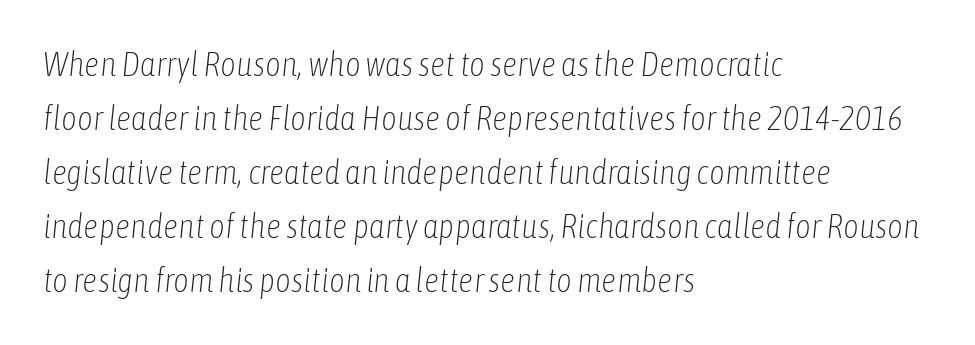
Reading down the column, the eye jumps a familiar distance to each next line. Lines of text with bare space underneath. It's the slanting kind of type. Character widths vary here, with narrow letters taking less room than wide ones.
